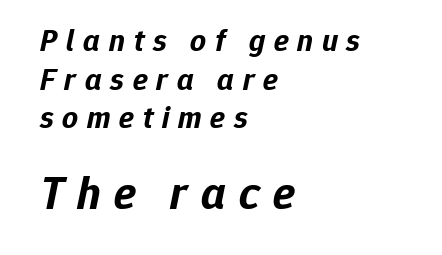
{"italic": "yes", "lean": "right", "slant_degrees": 12, "bold": "yes", "weight": "bold", "width": "normal", "stroke_contrast": "low", "x_height": "medium", "monospaced": "no", "underline": "no", "align": "left", "line_spacing": "normal", "line_spacing_ratio": 1.25, "letter_spacing": "wide", "letter_spacing_em": 0.28, "larger_block": "second", "size_ratio": 1.48, "glyph_px": 46}
